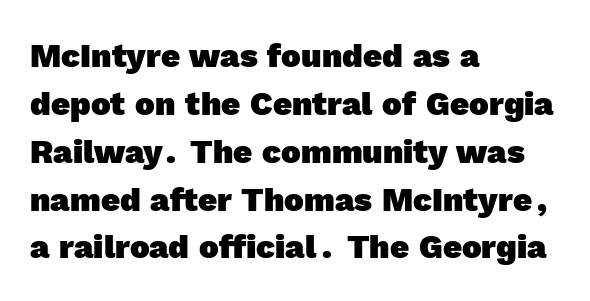
Q: Is the text bold? A: Yes.
Q: Is the typeface a serif or a sans-serif typeface? A: Sans-serif.
Q: Is the text underlined? A: No.
Q: How is the paragraph aligned? A: Left-aligned.
Q: Is the spacing between letters normal or unusually wide? A: Normal.
Q: Is the spacing between lines tight, normal or loose? A: Normal.
Q: Width (condensed, normal, or wide)? A: Normal.
Q: x-height? A: Medium.
Q: Monospaced? A: No.
